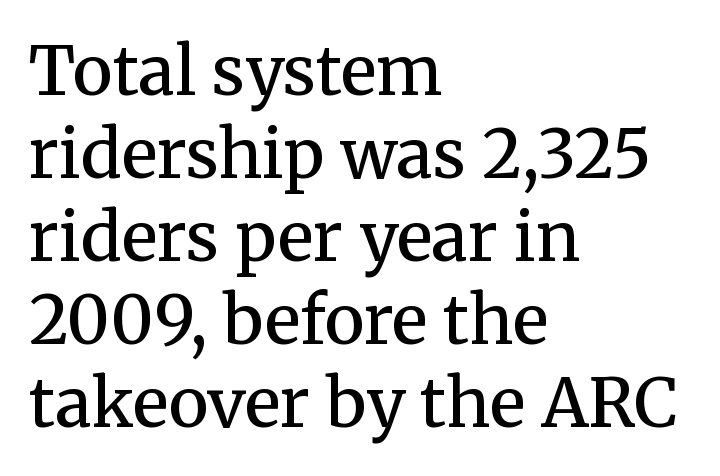
You can tell from the footed stems that serif type was used. Is the letter spacing exaggerated? No — it looks like the ordinary default. Is there any slant? The stems are plumb. Line starts are locked; line ends wander. What weight is shown? A semibold, between regular and bold. A bare baseline throughout the passage.
